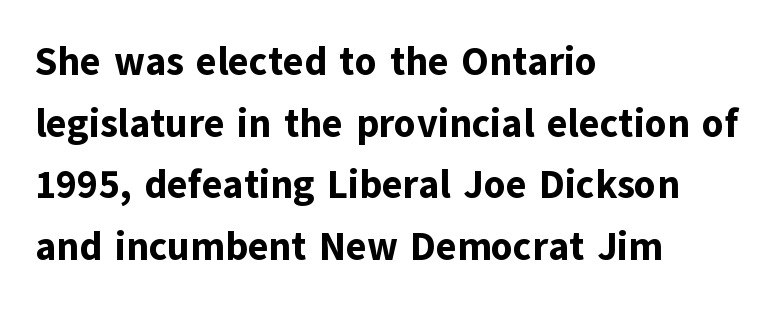
In terms of letterspacing, this is plain default setting. These lines are composed in type without serifs. Normally led — the rows are evenly, conventionally spaced. The face used here has the dense, thick strokes of a bold.
